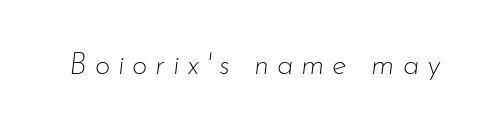
Students, note that the glyphs here are deliberately spaced far apart. Each letter keeps its own natural width here, so spacing adapts to shape. No letter is thick-stroked: the sample isn't bold. Words float on clear page, feet unadorned. The axis of the letterforms is tilted away from vertical.
